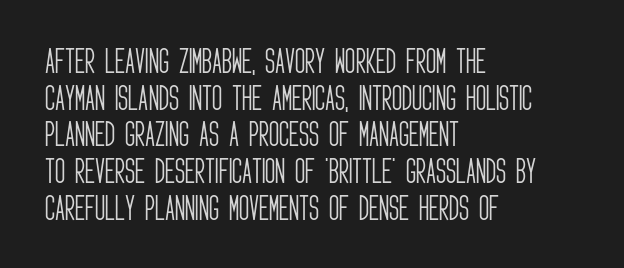
{"serif": "no", "italic": "no", "bold": "no", "weight": "light", "width": "condensed", "stroke_contrast": "low", "x_height": "large", "monospaced": "no", "underline": "no", "align": "left", "line_spacing": "normal", "line_spacing_ratio": 1.31, "letter_spacing": "normal", "letter_spacing_em": 0.0, "glyph_px": 28}
